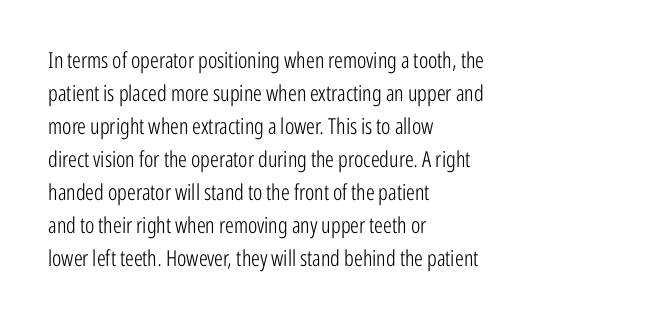
{"italic": "no", "bold": "no", "underline": "no", "align": "left", "line_spacing": "normal", "line_spacing_ratio": 1.5, "letter_spacing": "normal", "letter_spacing_em": 0.0, "glyph_px": 22}
